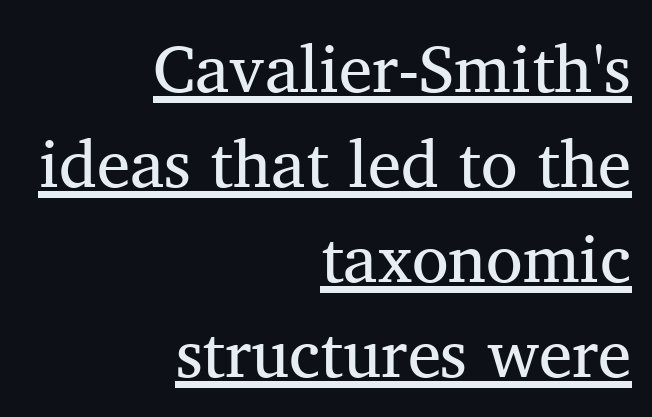
{"serif": "yes", "width": "normal", "stroke_contrast": "medium", "x_height": "medium", "monospaced": "no", "underline": "yes", "align": "right", "line_spacing": "normal", "line_spacing_ratio": 1.42, "letter_spacing": "normal", "letter_spacing_em": 0.0, "glyph_px": 67}
